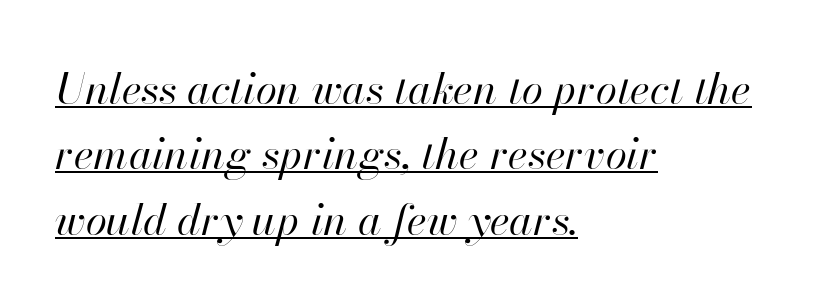
Q: Is the text bold? A: No.
Q: Is the text italic (slanted)? A: Yes, it leans right by about 13 degrees.
Q: Is the text underlined? A: Yes.
Q: How is the paragraph aligned? A: Left-aligned.
Q: Is the spacing between letters normal or unusually wide? A: Normal.
Q: Is the spacing between lines tight, normal or loose? A: Normal.
Q: Width (condensed, normal, or wide)? A: Normal.
Q: Stroke contrast? A: High.
Q: x-height? A: Small.
Q: Monospaced? A: No.
